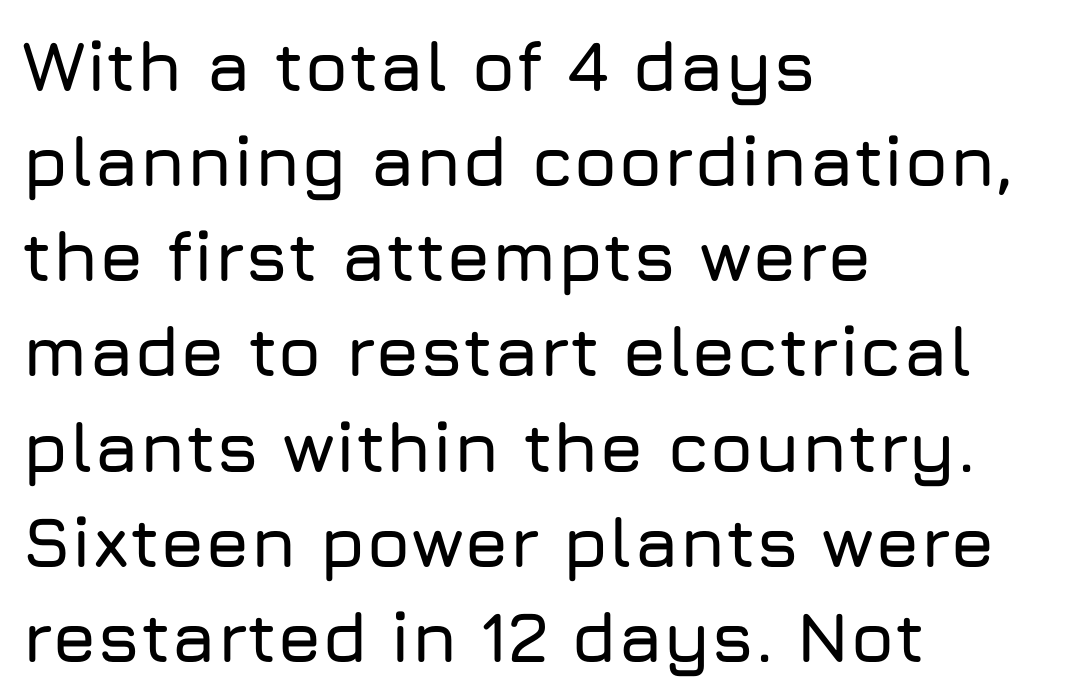
{"serif": "no", "italic": "no", "width": "normal", "stroke_contrast": "low", "x_height": "medium", "monospaced": "no", "underline": "no", "align": "left", "line_spacing": "normal", "line_spacing_ratio": 1.34, "letter_spacing": "normal", "letter_spacing_em": 0.0, "glyph_px": 71}
